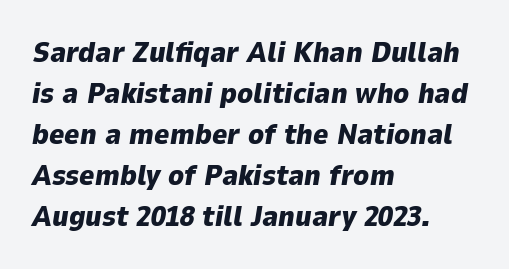
Each new line begins a customary step beneath the previous one. This sample uses an oblique cut, with every glyph tilted off the vertical. The text block is weighted toward the left margin, trailing off unevenly rightward. The specimen omits any rule beneath the text block's lines. Varying glyph widths throughout — classic text-font behaviour.
